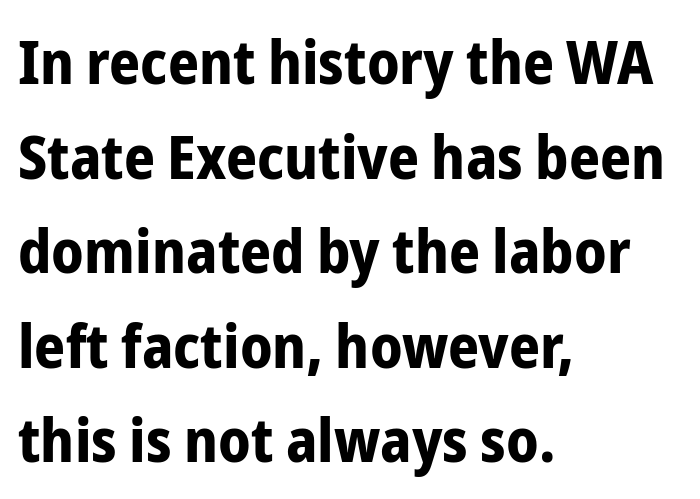
Typographic density is high because the face is bold. Nope, no serifs anywhere on these letters. Do the characters align in a grid? No, the font is proportional. Unmarked baselines from the first word to the last. Between one letter and the next there's only the usual sliver of space.
